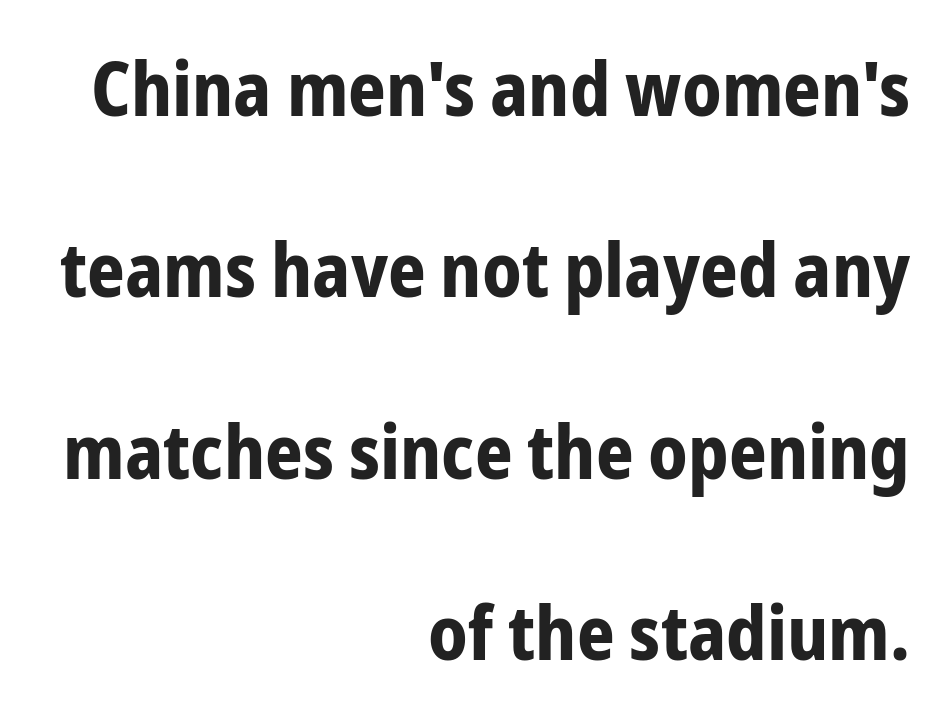
The image shows 74 px bold, condensed sans-serif type, upright; set right-aligned, loose line spacing (2.45x), normal letter spacing, not underlined; low stroke contrast and a medium x-height.
